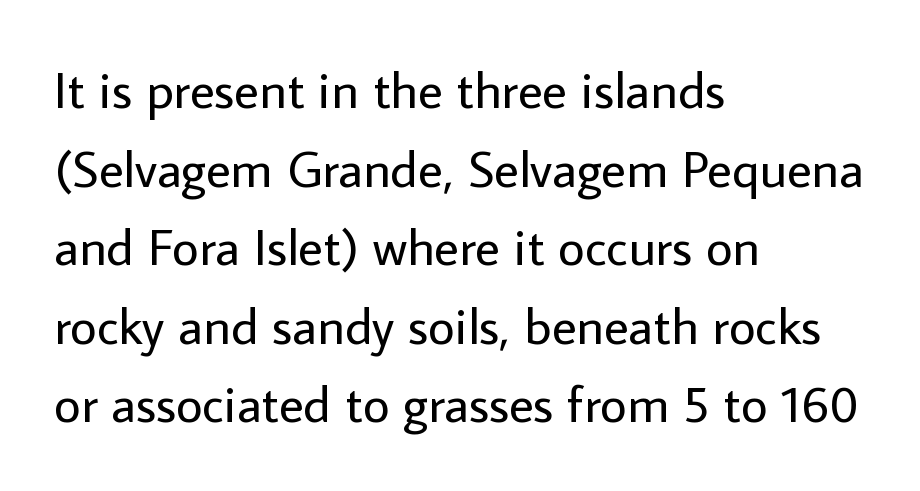
The image shows 52 px regular-weight sans-serif type, upright; set left-aligned, normal line spacing (1.51x), normal letter spacing, not underlined; low stroke contrast and a medium x-height.
